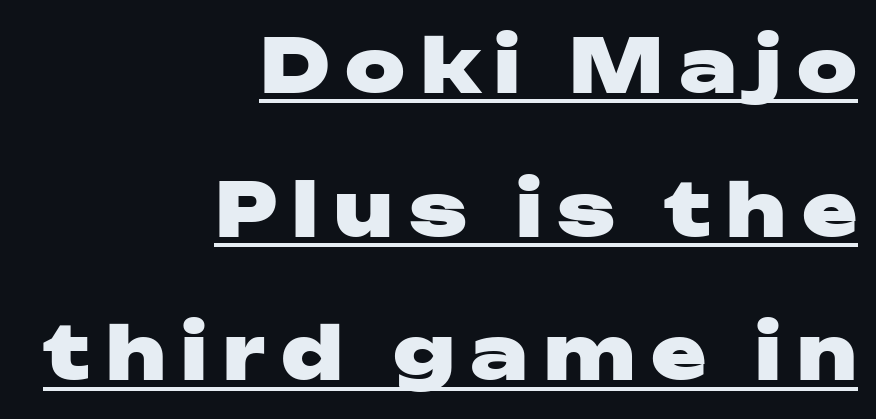
Q: Is the text bold? A: Yes.
Q: Is the text italic (slanted)? A: No, it is upright.
Q: Is the typeface a serif or a sans-serif typeface? A: Sans-serif.
Q: Is the text underlined? A: Yes.
Q: How is the paragraph aligned? A: Right-aligned.
Q: Is the spacing between letters normal or unusually wide? A: Unusually wide.
Q: Is the spacing between lines tight, normal or loose? A: Loose.
Q: Width (condensed, normal, or wide)? A: Wide.
Q: Stroke contrast? A: Low.
Q: x-height? A: Medium.
Q: Monospaced? A: No.
